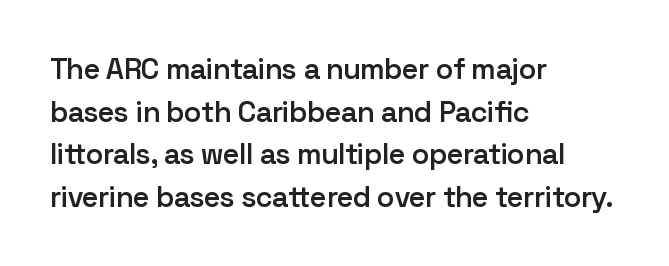
Short and long lines alike share a common starting point at left. The letters stand straight up with perfectly vertical stems. What weight is shown? A semibold, between regular and bold. Standard letterfit; no display-style spreading of the glyphs.
